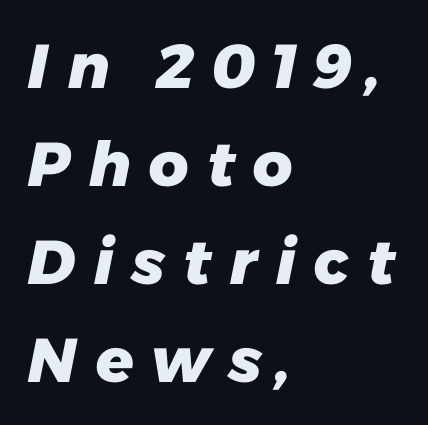
The typeface chosen for these lines omits serifs. Check under the words: just untouched page. Is this a fixed-width face? No — the glyphs have proportional, varying widths. Layout note: lines flush left.
